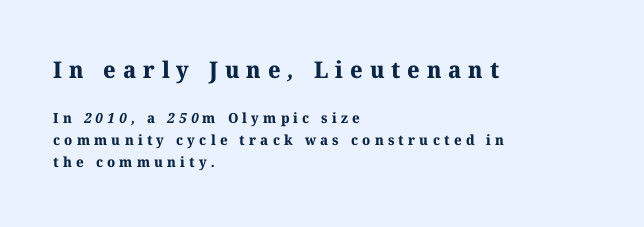
The rendering uses a moderate line-height, typical for paragraphs. These lines stack with their left ends in a neat column. Is the lower block the larger one? No — the upper block carries the bigger type. The face used here is rendered with a markedly widened letterfit.
